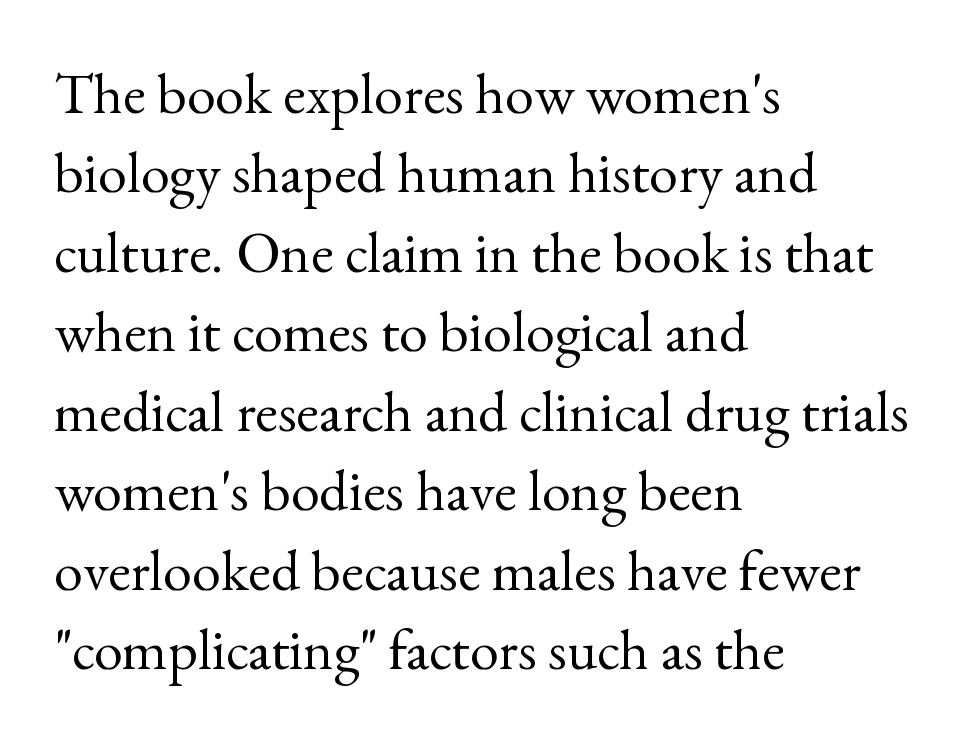
Q: Is the text bold? A: No.
Q: Is the text italic (slanted)? A: No, it is upright.
Q: Is the typeface a serif or a sans-serif typeface? A: Serif.
Q: Is the text underlined? A: No.
Q: How is the paragraph aligned? A: Left-aligned.
Q: Is the spacing between letters normal or unusually wide? A: Normal.
Q: Is the spacing between lines tight, normal or loose? A: Normal.
Q: Width (condensed, normal, or wide)? A: Normal.
Q: x-height? A: Small.
Q: Monospaced? A: No.
